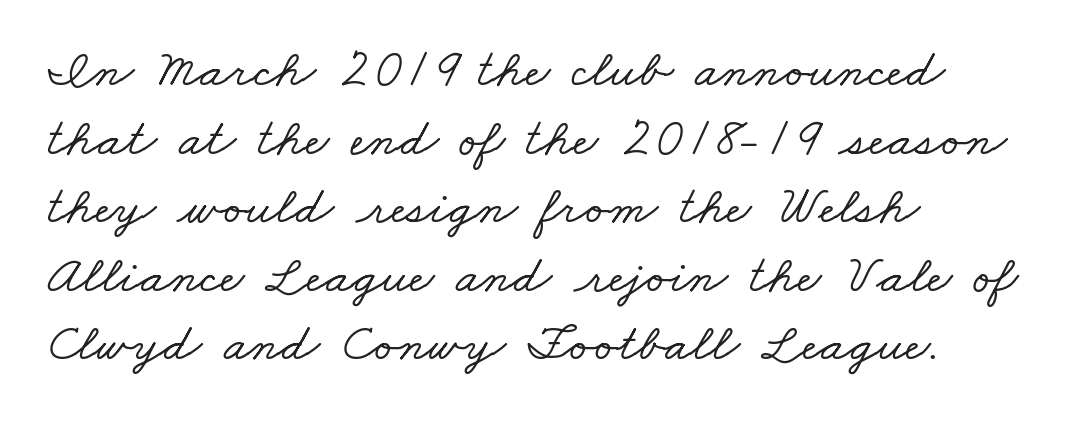
{"serif": "yes", "width": "wide", "stroke_contrast": "low", "x_height": "small", "monospaced": "no", "underline": "no", "align": "left", "line_spacing": "normal", "line_spacing_ratio": 1.27, "letter_spacing": "normal", "letter_spacing_em": 0.0, "glyph_px": 54}
